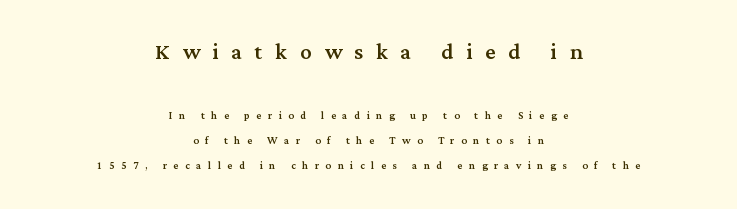
{"serif": "yes", "italic": "no", "width": "normal", "stroke_contrast": "medium", "x_height": "medium", "monospaced": "no", "underline": "no", "align": "center", "line_spacing_ratio": 1.8, "letter_spacing": "wide", "letter_spacing_em": 0.46, "larger_block": "first", "size_ratio": 2.0, "glyph_px": 28}
